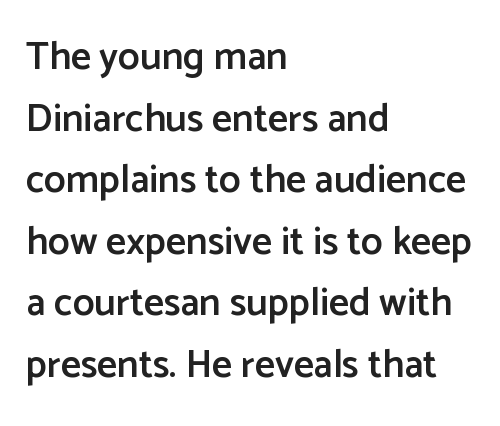
A normal amount of white space separates one row of letters from the next. If you drew a line through each stem, it would be perfectly vertical. The zone under the glyphs is completely vacant. Weight: semibold (demi). A sans-serif font was chosen for this passage. Here the designer chose a conventional face with non-uniform glyph widths.
